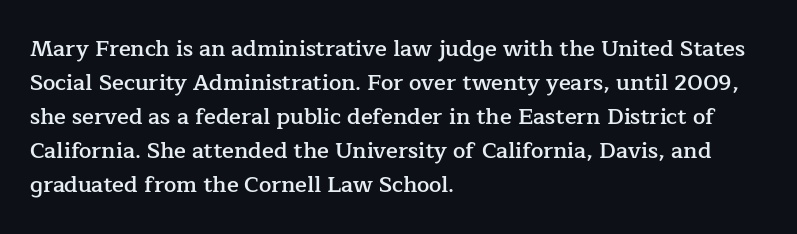
Students, note that the glyphs here touch the page at normal intervals. The line-height multiplier appears to be the usual default. Horizontal alignment here is leftward, the default for most running prose. Descenders are the only things crossing below the line. A bit beefed up — I'd call it semibold rather than bold. You can tell it's not italic because the verticals are truly vertical.
